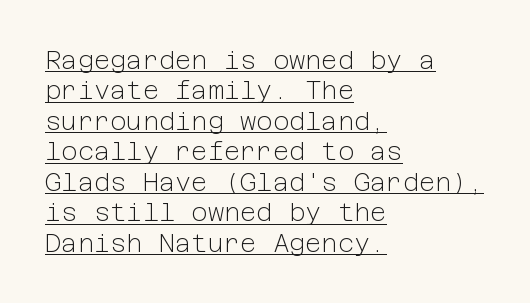
The image shows 25 px text type, upright; set left-aligned, line spacing 1.22x, normal letter spacing, underlined.
